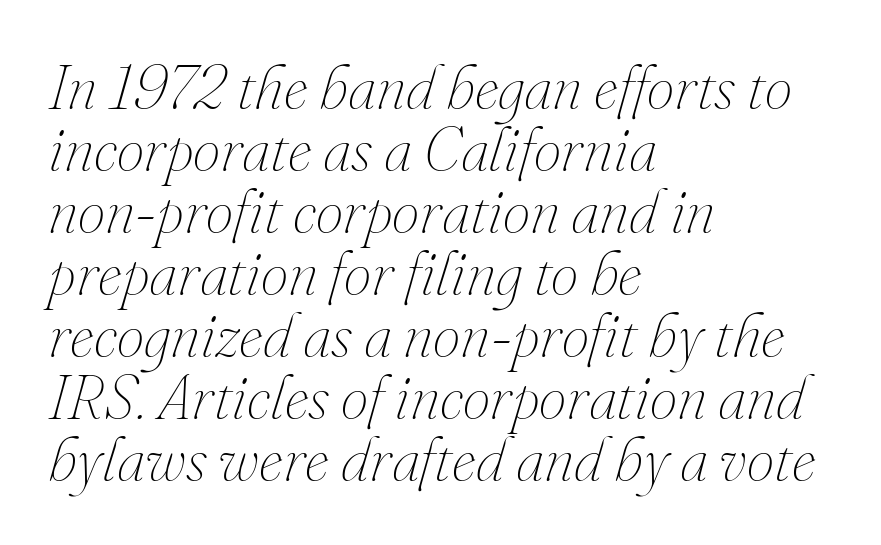
Q: Is the text bold? A: No.
Q: Is the text italic (slanted)? A: Yes, it leans right by about 16 degrees.
Q: Is the text underlined? A: No.
Q: How is the paragraph aligned? A: Left-aligned.
Q: Is the spacing between letters normal or unusually wide? A: Normal.
Q: Is the spacing between lines tight, normal or loose? A: Tight.
Q: Width (condensed, normal, or wide)? A: Normal.
Q: Stroke contrast? A: Medium.
Q: x-height? A: Small.
Q: Monospaced? A: No.
